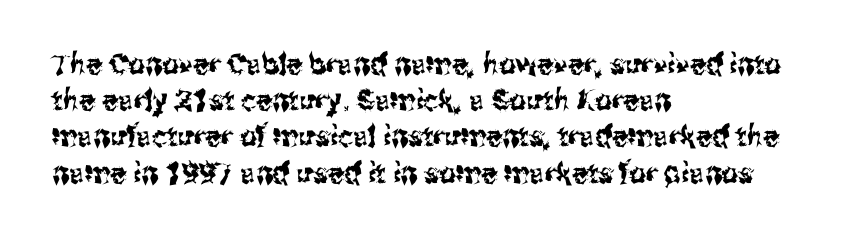
Q: Is the text italic (slanted)? A: No, it is upright.
Q: Is the typeface a serif or a sans-serif typeface? A: Sans-serif.
Q: Is the text underlined? A: No.
Q: How is the paragraph aligned? A: Left-aligned.
Q: Is the spacing between letters normal or unusually wide? A: Normal.
Q: Is the spacing between lines tight, normal or loose? A: Normal.
Q: Width (condensed, normal, or wide)? A: Condensed.
Q: Stroke contrast? A: Medium.
Q: x-height? A: Medium.
Q: Monospaced? A: No.
